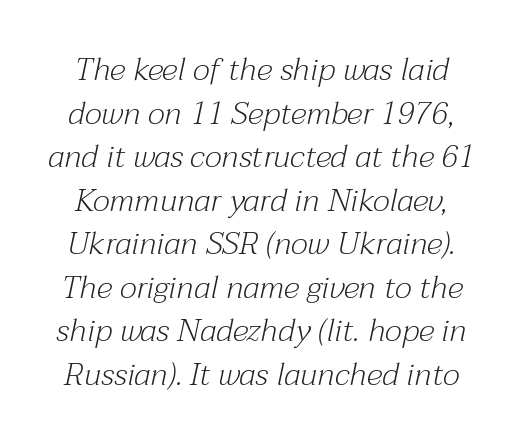
The image shows 32 px light serif type, italic (leaning right); set normal line spacing (1.36x), normal letter spacing, not underlined; medium stroke contrast and a medium x-height.
